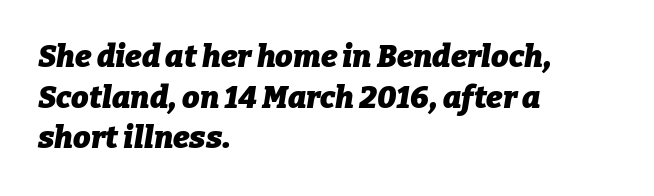
Q: Is the text bold? A: Yes.
Q: Is the text italic (slanted)? A: Yes, it leans right by about 9 degrees.
Q: Is the text underlined? A: No.
Q: How is the paragraph aligned? A: Left-aligned.
Q: Is the spacing between letters normal or unusually wide? A: Normal.
Q: Is the spacing between lines tight, normal or loose? A: Normal.
Q: Width (condensed, normal, or wide)? A: Normal.
Q: Stroke contrast? A: Low.
Q: x-height? A: Medium.
Q: Monospaced? A: No.
